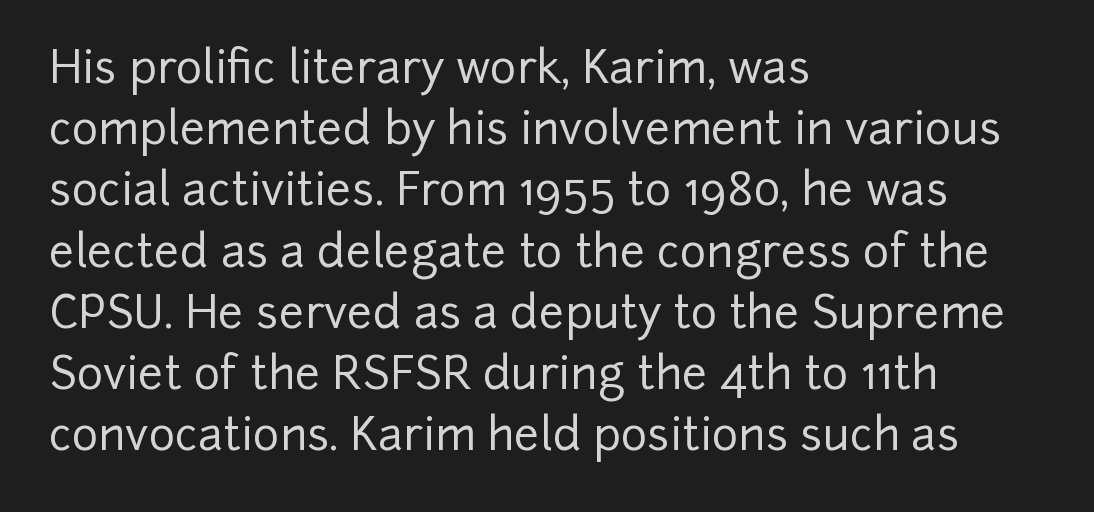
The tracking reads as untouched default to a designer's eye. A sans-serif font was chosen for this passage. Line spacing here is normal. The rag falls on the right side of this text block. The type sits square on the baseline with zero lean. The letters advance in unequal steps, a hallmark of proportional type.
